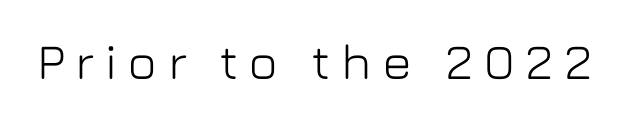
Q: Is the text italic (slanted)? A: No, it is upright.
Q: Is the typeface a serif or a sans-serif typeface? A: Sans-serif.
Q: Is the text underlined? A: No.
Q: Is the spacing between letters normal or unusually wide? A: Unusually wide.
Q: Width (condensed, normal, or wide)? A: Normal.
Q: Stroke contrast? A: Low.
Q: x-height? A: Medium.
Q: Monospaced? A: No.
